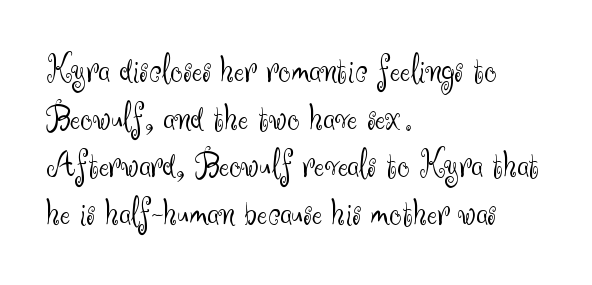
{"serif": "no", "italic": "no", "bold": "no", "weight": "light", "width": "normal", "stroke_contrast": "medium", "x_height": "small", "monospaced": "no", "underline": "no", "align": "left", "line_spacing_ratio": 1.22, "letter_spacing": "normal", "letter_spacing_em": 0.0, "glyph_px": 39}
